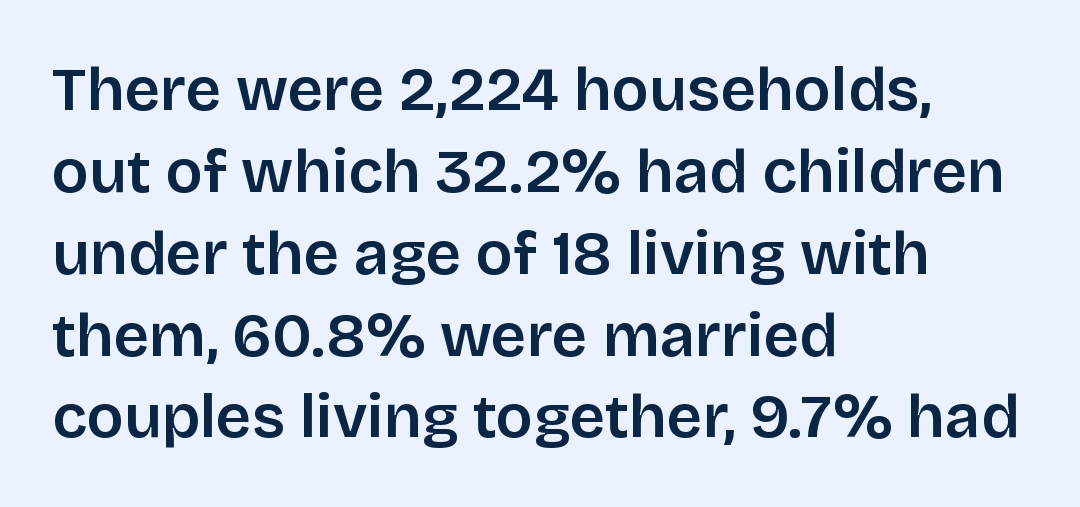
These lines are set flush left with a ragged right edge. A typesetter would call this zero additional tracking. No italicization has been applied; the sample stays upright. I'd call this a sans setting — the letters go barefoot.
